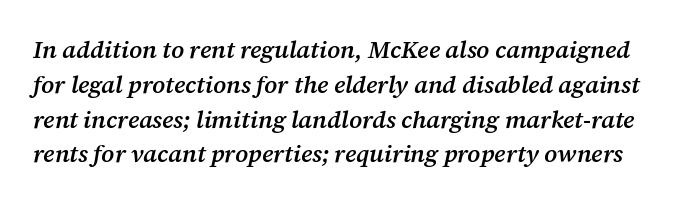
The image shows 24 px text type, italic (leaning right); set normal line spacing (1.45x), normal letter spacing, not underlined.
